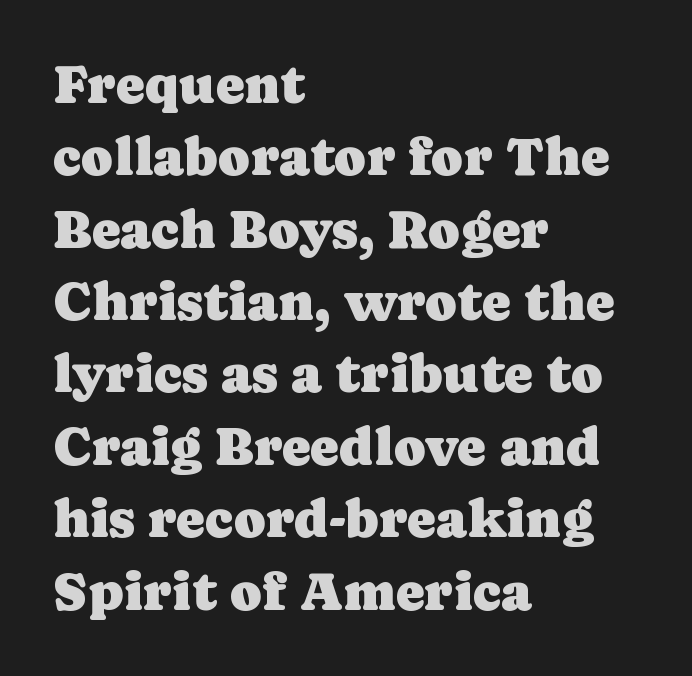
{"serif": "yes", "italic": "no", "width": "normal", "stroke_contrast": "low", "x_height": "medium", "monospaced": "no", "underline": "no", "align": "left", "line_spacing": "normal", "line_spacing_ratio": 1.34, "letter_spacing": "normal", "letter_spacing_em": 0.0, "glyph_px": 54}
